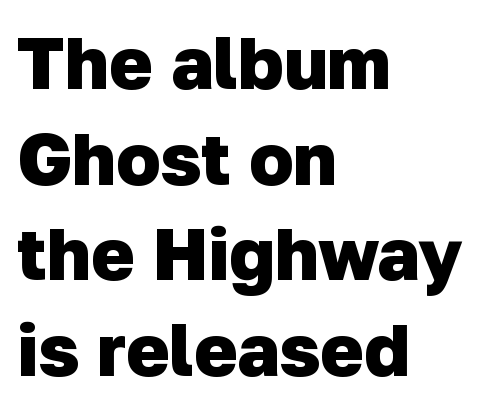
Unlike a traditional serif, this face leaves its strokes unadorned. The paragraph has a hard left edge and a soft right edge. Weight: bold. The face used here is proportionally spaced, like ordinary book or web type. Between one letter and the next there's only the usual sliver of space.
